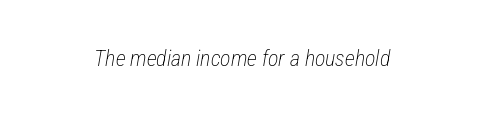
Compared with typical body copy, the letter spacing here is the same. Style check: oblique. Stems here are at most as thick as an everyday book face. Bare-footed words on every line.
